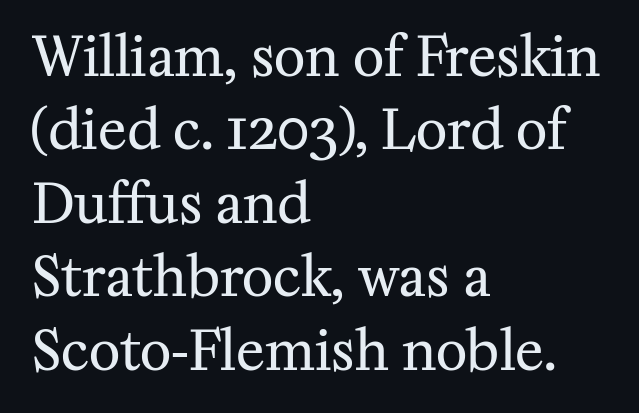
The image shows 54 px regular-weight serif type, upright; set left-aligned, normal line spacing (1.36x), normal letter spacing, not underlined; medium stroke contrast and a medium x-height.
